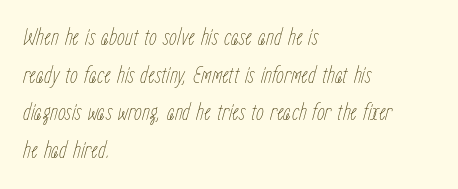
Q: Is the text bold? A: No.
Q: Is the text italic (slanted)? A: Yes, it leans right by about 15 degrees.
Q: Is the text underlined? A: No.
Q: How is the paragraph aligned? A: Left-aligned.
Q: Is the spacing between letters normal or unusually wide? A: Normal.
Q: Is the spacing between lines tight, normal or loose? A: Normal.
